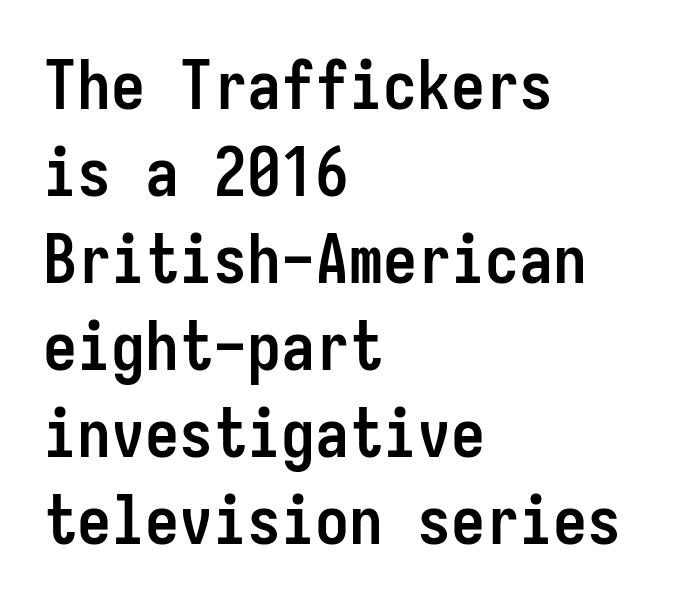
Q: Is the text bold? A: Yes.
Q: Is the text italic (slanted)? A: No, it is upright.
Q: Is the typeface a serif or a sans-serif typeface? A: Sans-serif.
Q: Is the text underlined? A: No.
Q: How is the paragraph aligned? A: Left-aligned.
Q: Is the spacing between letters normal or unusually wide? A: Normal.
Q: Is the spacing between lines tight, normal or loose? A: Normal.
Q: Width (condensed, normal, or wide)? A: Condensed.
Q: Stroke contrast? A: Low.
Q: x-height? A: Medium.
Q: Monospaced? A: Yes.
